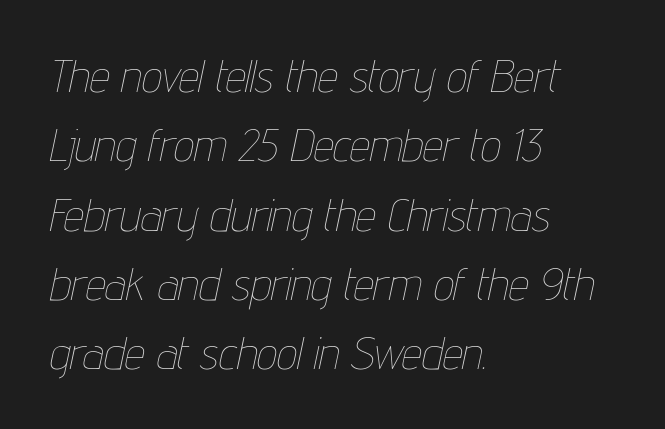
The image shows 45 px thin, condensed type, italic (leaning right); set left-aligned, normal line spacing (1.54x), normal letter spacing, not underlined; low stroke contrast and a medium x-height.
